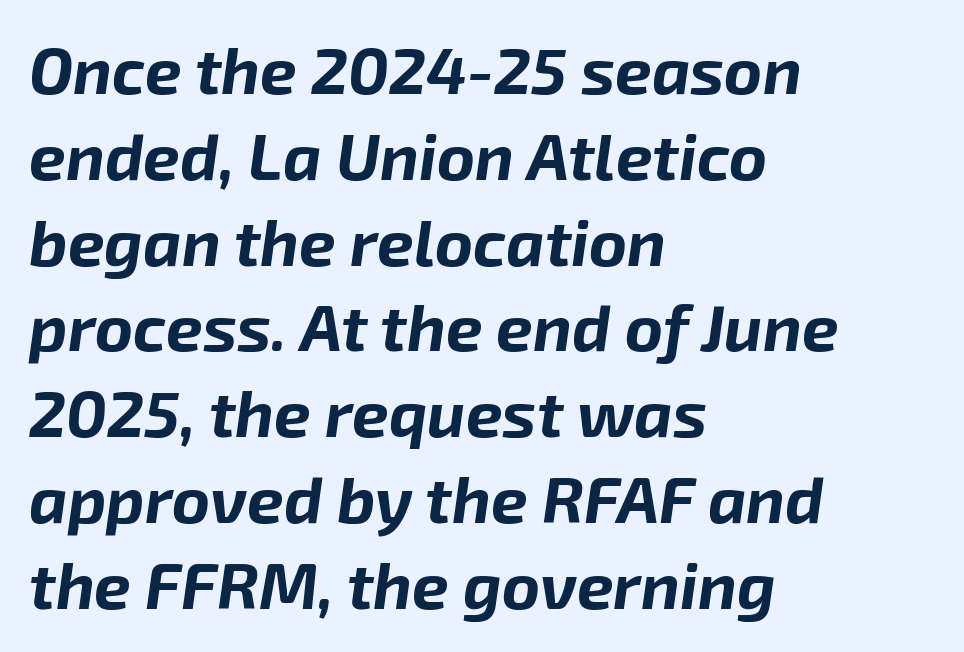
Q: Is the text bold? A: Yes.
Q: Is the text italic (slanted)? A: Yes, it leans right by about 8 degrees.
Q: Is the text underlined? A: No.
Q: How is the paragraph aligned? A: Left-aligned.
Q: Is the spacing between letters normal or unusually wide? A: Normal.
Q: Is the spacing between lines tight, normal or loose? A: Normal.
Q: Width (condensed, normal, or wide)? A: Normal.
Q: Stroke contrast? A: Low.
Q: x-height? A: Medium.
Q: Monospaced? A: No.
